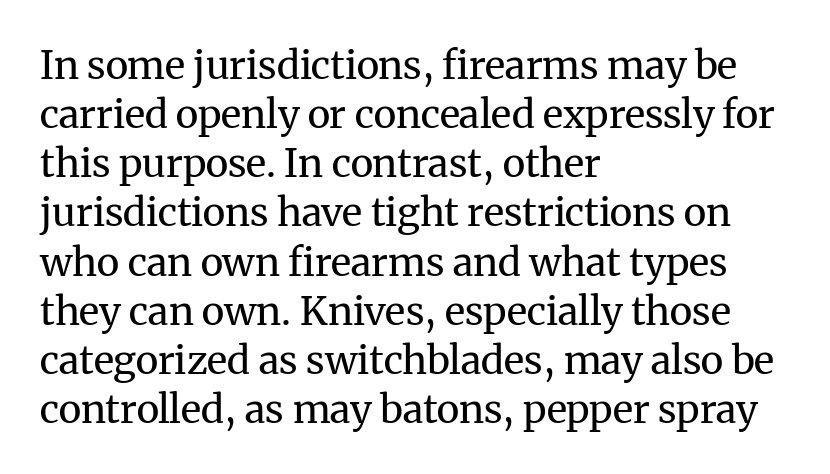
Q: Is the text bold? A: No.
Q: Is the text italic (slanted)? A: No, it is upright.
Q: Is the typeface a serif or a sans-serif typeface? A: Serif.
Q: Is the text underlined? A: No.
Q: How is the paragraph aligned? A: Left-aligned.
Q: Is the spacing between letters normal or unusually wide? A: Normal.
Q: Is the spacing between lines tight, normal or loose? A: Normal.
Q: Width (condensed, normal, or wide)? A: Normal.
Q: Stroke contrast? A: Medium.
Q: x-height? A: Medium.
Q: Monospaced? A: No.
